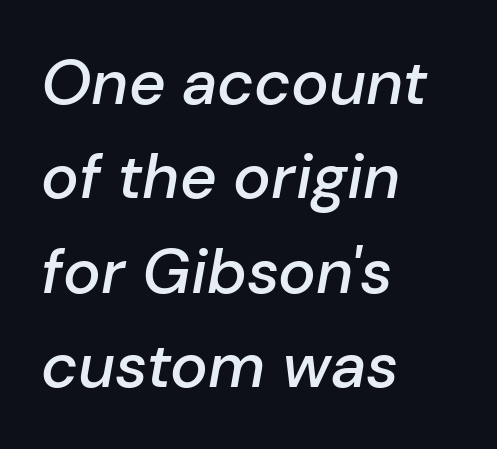
Q: Is the text bold? A: Semi-bold.
Q: Is the text italic (slanted)? A: Yes, it leans right by about 10 degrees.
Q: Is the text underlined? A: No.
Q: How is the paragraph aligned? A: Left-aligned.
Q: Is the spacing between letters normal or unusually wide? A: Normal.
Q: Is the spacing between lines tight, normal or loose? A: Normal.
Q: Width (condensed, normal, or wide)? A: Normal.
Q: Stroke contrast? A: Low.
Q: x-height? A: Medium.
Q: Monospaced? A: No.
